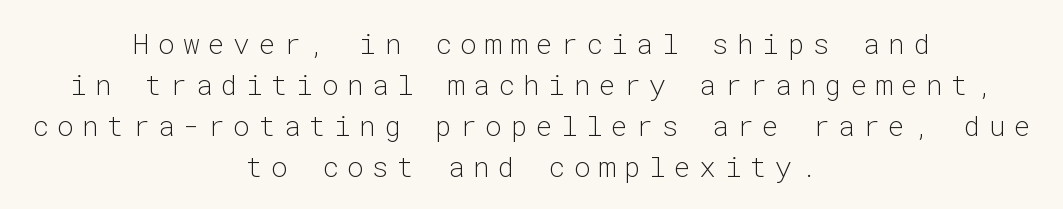
Q: Is the text bold? A: No.
Q: Is the text italic (slanted)? A: No, it is upright.
Q: Is the typeface a serif or a sans-serif typeface? A: Sans-serif.
Q: Is the text underlined? A: No.
Q: How is the paragraph aligned? A: Centered.
Q: Is the spacing between letters normal or unusually wide? A: Unusually wide.
Q: Is the spacing between lines tight, normal or loose? A: Normal.
Q: Width (condensed, normal, or wide)? A: Normal.
Q: Stroke contrast? A: Low.
Q: x-height? A: Medium.
Q: Monospaced? A: Yes.
